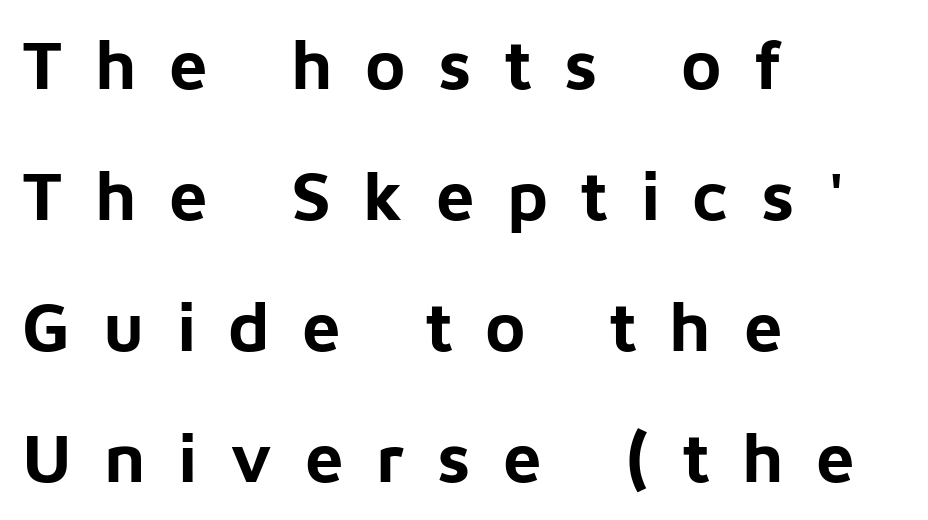
The image shows 69 px bold sans-serif type, upright; set left-aligned, loose line spacing (1.9x), unusually wide letter spacing (+0.47 em), not underlined; low stroke contrast and a medium x-height.
